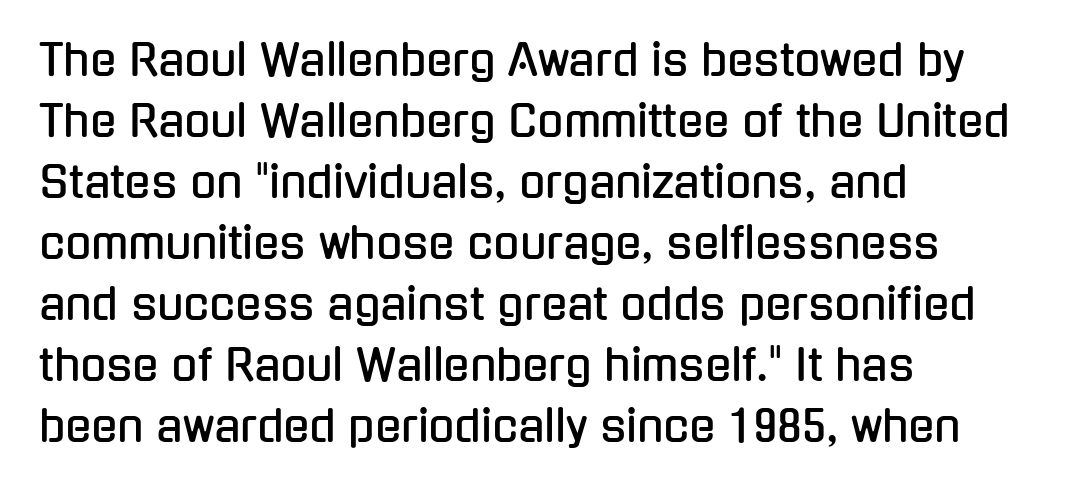
Q: Is the text italic (slanted)? A: No, it is upright.
Q: Is the typeface a serif or a sans-serif typeface? A: Sans-serif.
Q: Is the text underlined? A: No.
Q: How is the paragraph aligned? A: Left-aligned.
Q: Is the spacing between letters normal or unusually wide? A: Normal.
Q: Is the spacing between lines tight, normal or loose? A: Normal.
Q: Width (condensed, normal, or wide)? A: Condensed.
Q: Stroke contrast? A: Low.
Q: x-height? A: Medium.
Q: Monospaced? A: No.
